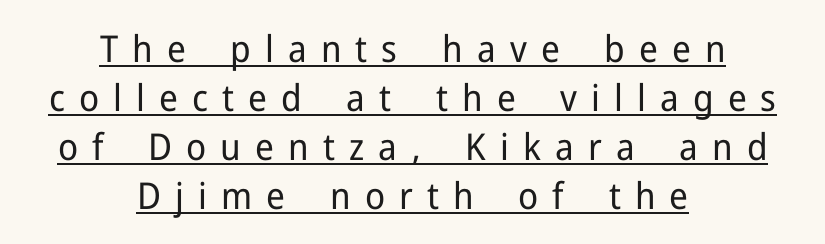
Q: Is the text bold? A: No.
Q: Is the text italic (slanted)? A: No, it is upright.
Q: Is the typeface a serif or a sans-serif typeface? A: Sans-serif.
Q: Is the text underlined? A: Yes.
Q: How is the paragraph aligned? A: Centered.
Q: Is the spacing between letters normal or unusually wide? A: Unusually wide.
Q: Is the spacing between lines tight, normal or loose? A: Normal.
Q: Width (condensed, normal, or wide)? A: Normal.
Q: Stroke contrast? A: Low.
Q: x-height? A: Medium.
Q: Monospaced? A: No.
